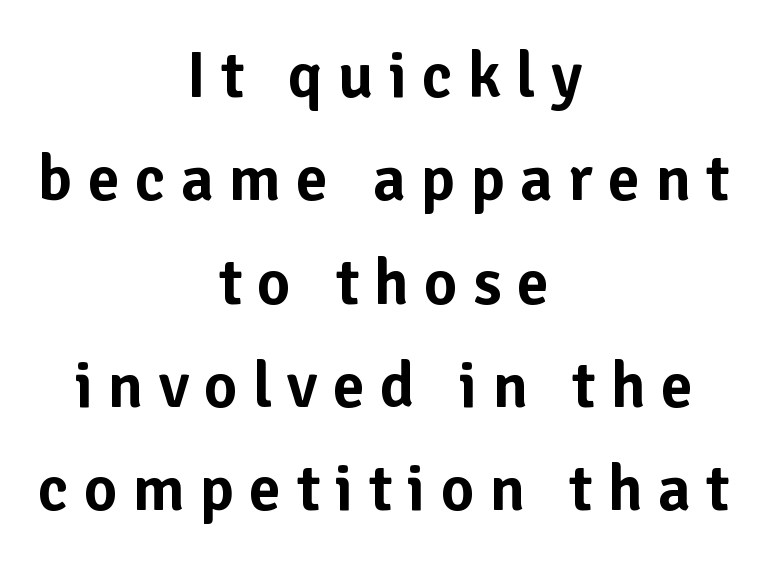
Q: Is the text italic (slanted)? A: No, it is upright.
Q: Is the typeface a serif or a sans-serif typeface? A: Sans-serif.
Q: Is the text underlined? A: No.
Q: How is the paragraph aligned? A: Centered.
Q: Is the spacing between letters normal or unusually wide? A: Unusually wide.
Q: Is the spacing between lines tight, normal or loose? A: Normal.
Q: Width (condensed, normal, or wide)? A: Normal.
Q: Stroke contrast? A: Low.
Q: x-height? A: Medium.
Q: Monospaced? A: No.
